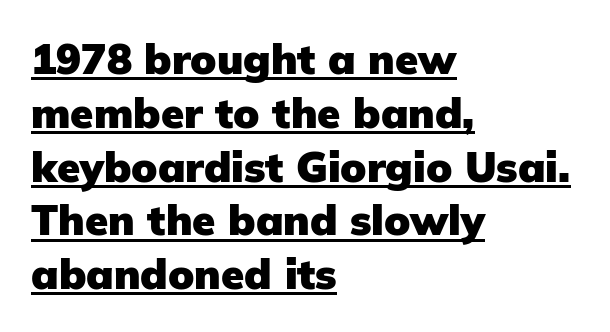
The image shows 42 px heavy sans-serif type, upright; set left-aligned, normal line spacing (1.28x), normal letter spacing, underlined; low stroke contrast and a medium x-height.
